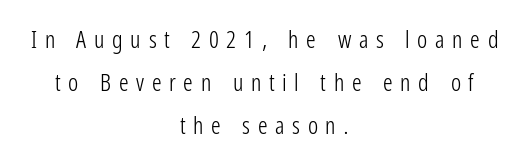
Does extra space separate the letters? Yes, quite a lot of it. Heft: none added — not bold. Which margin do the lines hug? Neither — every line sits in the middle. Glance below the letters and you will spot only blank space. The axis of the letterforms is exactly vertical.
